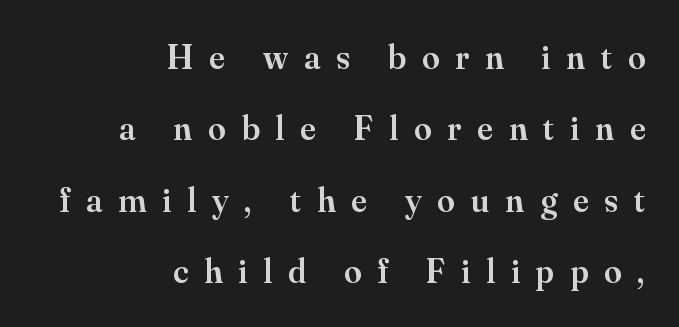
{"serif": "yes", "italic": "no", "bold": "semi", "weight": "semibold", "width": "normal", "stroke_contrast": "medium", "x_height": "small", "monospaced": "no", "underline": "no", "align": "right", "line_spacing": "loose", "line_spacing_ratio": 2.04, "letter_spacing": "wide", "letter_spacing_em": 0.46, "glyph_px": 35}
